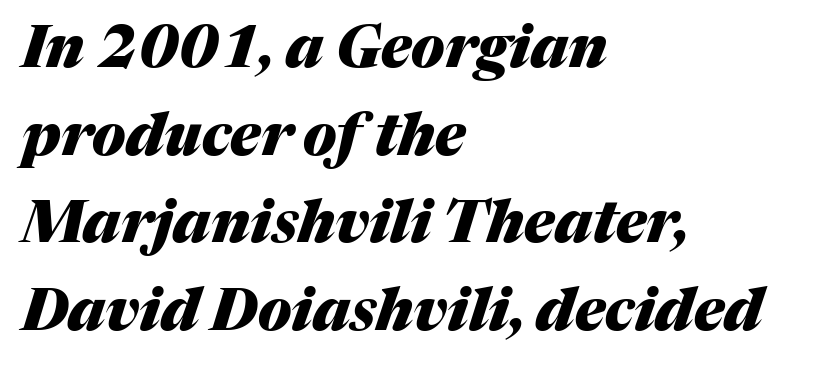
The line-height multiplier appears to be the usual default. Do the characters align in a grid? No, the font is proportional. Descenders hang freely into open space. Does the weight exceed regular? Yes, all the way to bold.
